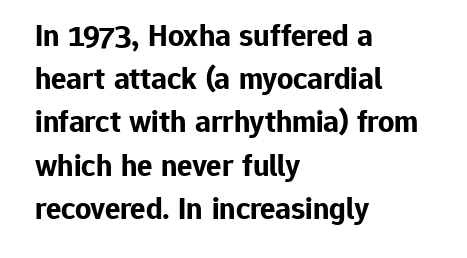
Letter spacing: default. One-word summary of the alignment: left. Heavy-handed strokes throughout: this text is bold. Decoration check: the copy has no underline. Characters remain perfectly vertical along every line. The passage shown stacks its lines at a standard gap.
